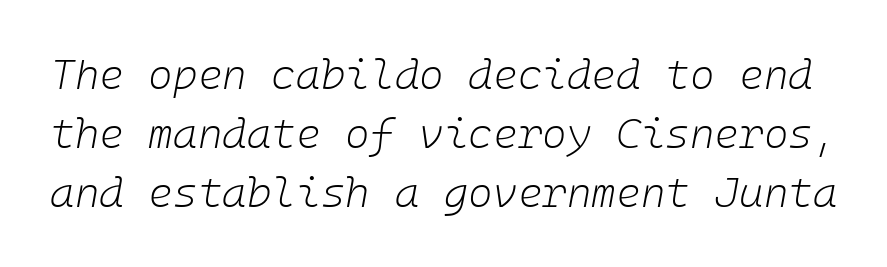
The glyphs are unaccompanied by any horizontal stroke below them. A quiet, ordinary-to-light weight characterises the typeface. The typography opts for an oblique posture over an upright one. The letterforms sit shoulder to shoulder at normal distance.
